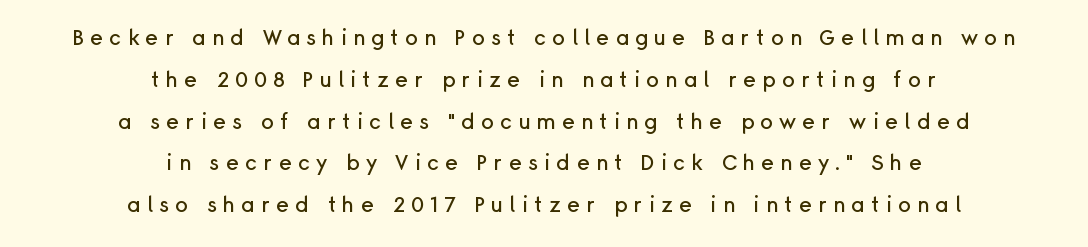
The image shows 21 px text type, upright; set centered, loose line spacing (1.99x), unusually wide letter spacing (+0.3 em), not underlined.
